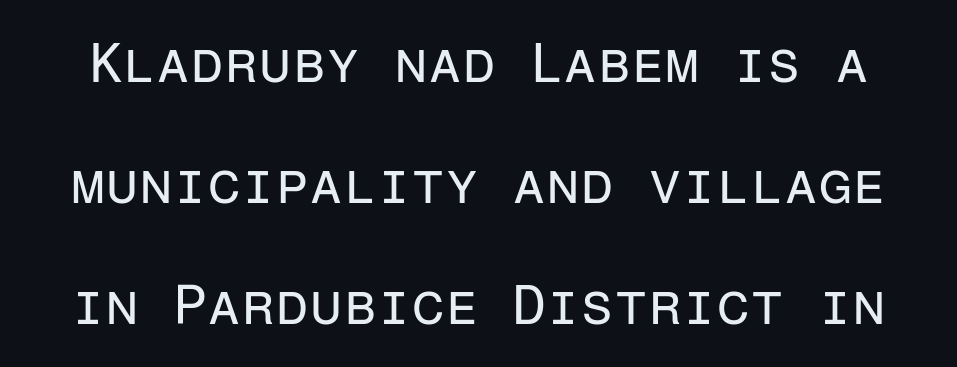
If you drew a line through each stem, it would be perfectly vertical. Weight: in the light-to-regular range. Each word holds together tightly as a unit, with standard inter-letter gaps. Letters rest on an invisible, unmarked baseline. Think of a typewriter: that constant character pitch is what you see here. Vertically, the passage feels expansive, rows floating well apart.
